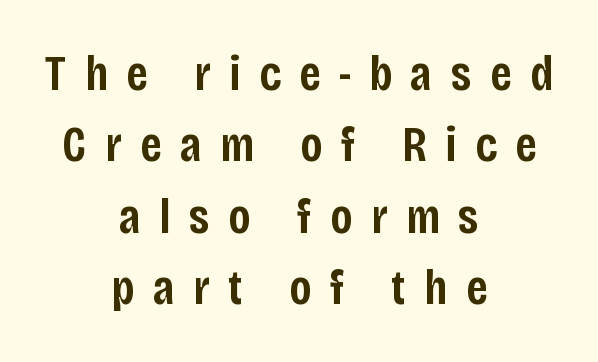
Q: Is the text bold? A: Semi-bold.
Q: Is the text italic (slanted)? A: No, it is upright.
Q: Is the typeface a serif or a sans-serif typeface? A: Sans-serif.
Q: Is the text underlined? A: No.
Q: How is the paragraph aligned? A: Centered.
Q: Is the spacing between letters normal or unusually wide? A: Unusually wide.
Q: Is the spacing between lines tight, normal or loose? A: Normal.
Q: Width (condensed, normal, or wide)? A: Condensed.
Q: Stroke contrast? A: Low.
Q: x-height? A: Large.
Q: Monospaced? A: No.
